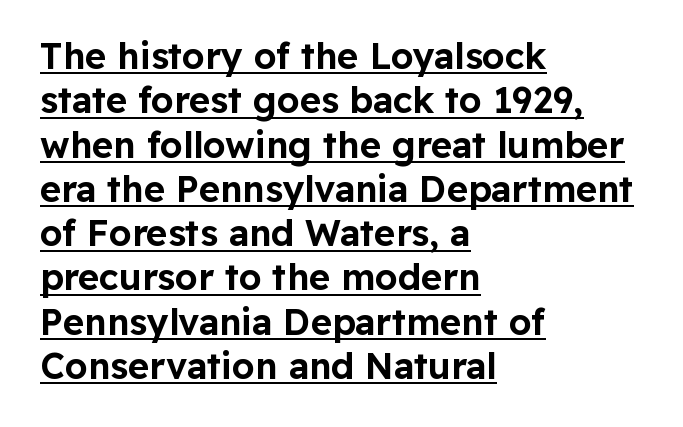
The gaps between neighbouring characters are ordinary and unremarkable. Looks like regular typesetting: each glyph gets only the width it needs. The specimen includes a rule beneath the text block's lines. This rendering employs a face without finishing strokes, i.e., a sans-serif.
